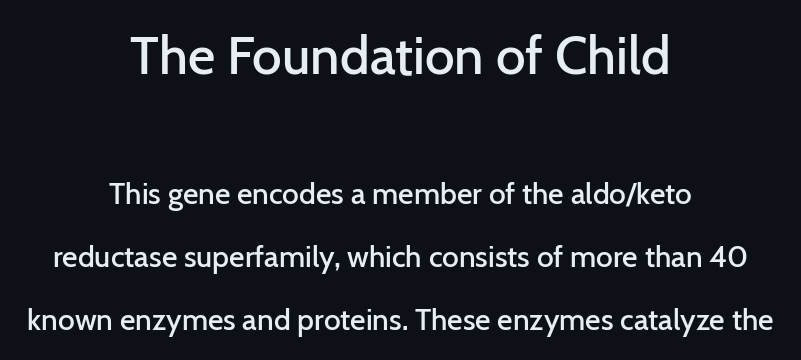
Q: Is the text bold? A: Semi-bold.
Q: Is the text italic (slanted)? A: No, it is upright.
Q: Is the typeface a serif or a sans-serif typeface? A: Sans-serif.
Q: Is the text underlined? A: No.
Q: How is the paragraph aligned? A: Centered.
Q: Is the spacing between letters normal or unusually wide? A: Normal.
Q: Is the spacing between lines tight, normal or loose? A: Loose.
Q: Which block of text is set in a larger size, the first (top) or the second (bottom)? A: The first (top) one.
Q: Width (condensed, normal, or wide)? A: Normal.
Q: Stroke contrast? A: Low.
Q: x-height? A: Medium.
Q: Monospaced? A: No.
